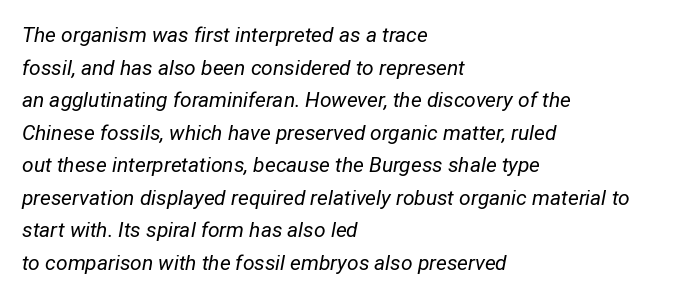
The image shows 21 px text type, italic (leaning right); set left-aligned, normal line spacing (1.55x), normal letter spacing, not underlined.
